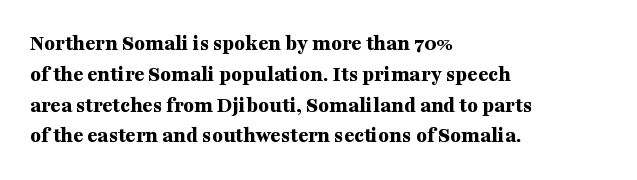
{"italic": "no", "bold": "yes", "underline": "no", "align": "left", "line_spacing": "normal", "line_spacing_ratio": 1.4, "letter_spacing": "normal", "letter_spacing_em": 0.0, "glyph_px": 22}
